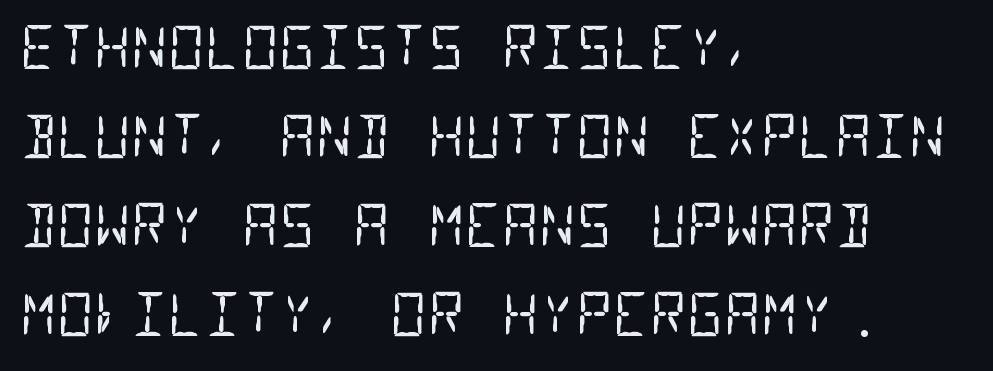
{"serif": "no", "bold": "no", "weight": "regular", "width": "condensed", "stroke_contrast": "low", "x_height": "large", "monospaced": "yes", "underline": "no", "align": "left", "line_spacing": "normal", "line_spacing_ratio": 1.56, "letter_spacing": "normal", "letter_spacing_em": 0.0, "glyph_px": 57}
